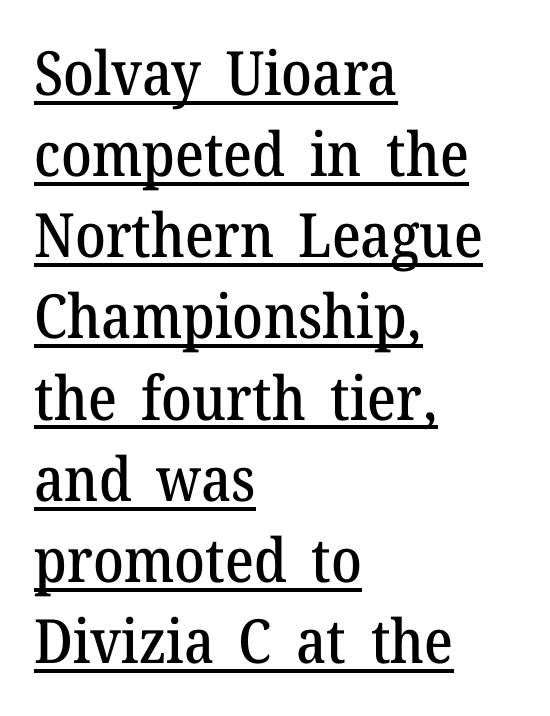
{"serif": "yes", "italic": "no", "width": "normal", "stroke_contrast": "medium", "x_height": "medium", "monospaced": "no", "underline": "yes", "align": "left", "line_spacing": "normal", "line_spacing_ratio": 1.33, "letter_spacing": "normal", "letter_spacing_em": 0.0, "glyph_px": 61}
